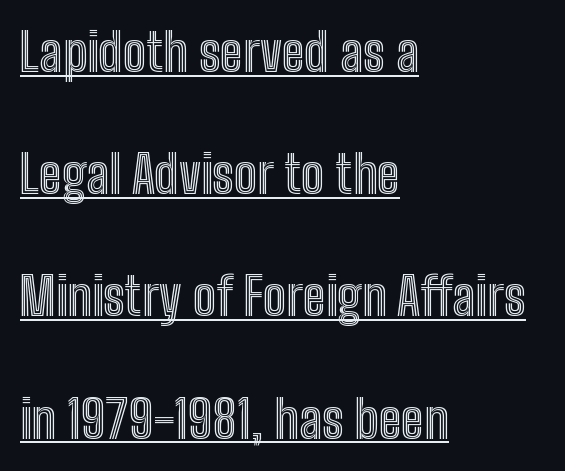
{"italic": "no", "width": "condensed", "x_height": "medium", "monospaced": "no", "underline": "yes", "align": "left", "line_spacing": "loose", "line_spacing_ratio": 2.35, "letter_spacing": "normal", "letter_spacing_em": 0.0, "glyph_px": 52}
